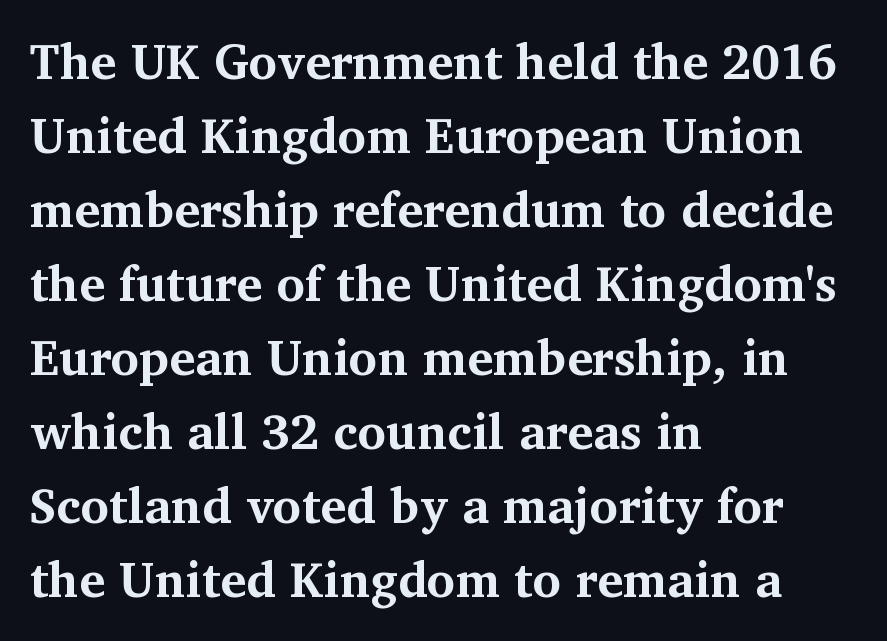
Does the weight exceed regular? Yes, all the way to bold. Letters rest on an invisible, unmarked baseline. Check where the strokes stop: tiny serifs finish them off. Does the lettering tilt? It doesn't — this is upright. Do the characters align in a grid? No, the font is proportional. Does extra space separate the letters? No, they use regular spacing.
